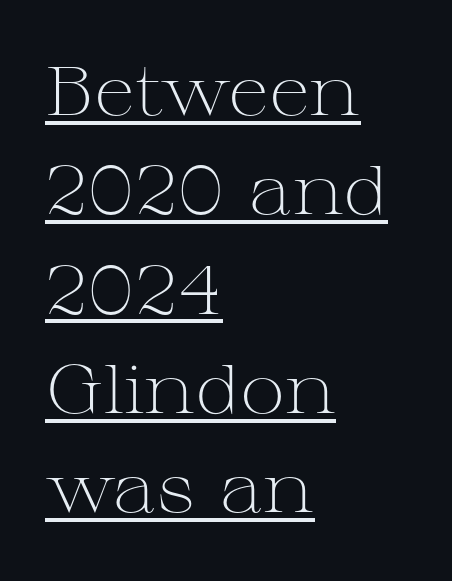
Q: Is the text bold? A: No.
Q: Is the text italic (slanted)? A: No, it is upright.
Q: Is the typeface a serif or a sans-serif typeface? A: Serif.
Q: Is the text underlined? A: Yes.
Q: How is the paragraph aligned? A: Left-aligned.
Q: Is the spacing between letters normal or unusually wide? A: Normal.
Q: Is the spacing between lines tight, normal or loose? A: Normal.
Q: Width (condensed, normal, or wide)? A: Wide.
Q: Stroke contrast? A: Medium.
Q: x-height? A: Medium.
Q: Monospaced? A: No.
